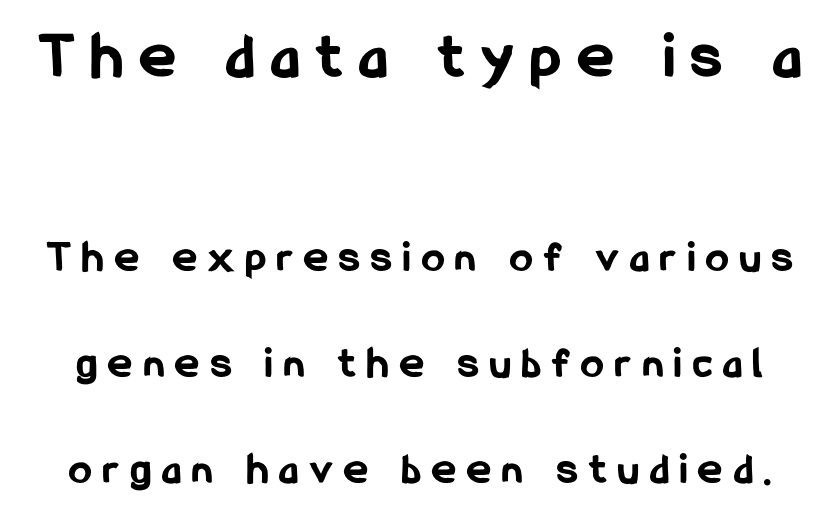
Q: Is the text bold? A: Yes.
Q: Is the text italic (slanted)? A: No, it is upright.
Q: Is the typeface a serif or a sans-serif typeface? A: Sans-serif.
Q: Is the text underlined? A: No.
Q: Is the spacing between letters normal or unusually wide? A: Unusually wide.
Q: Is the spacing between lines tight, normal or loose? A: Loose.
Q: Which block of text is set in a larger size, the first (top) or the second (bottom)? A: The first (top) one.
Q: Width (condensed, normal, or wide)? A: Condensed.
Q: Stroke contrast? A: Low.
Q: x-height? A: Medium.
Q: Monospaced? A: No.
